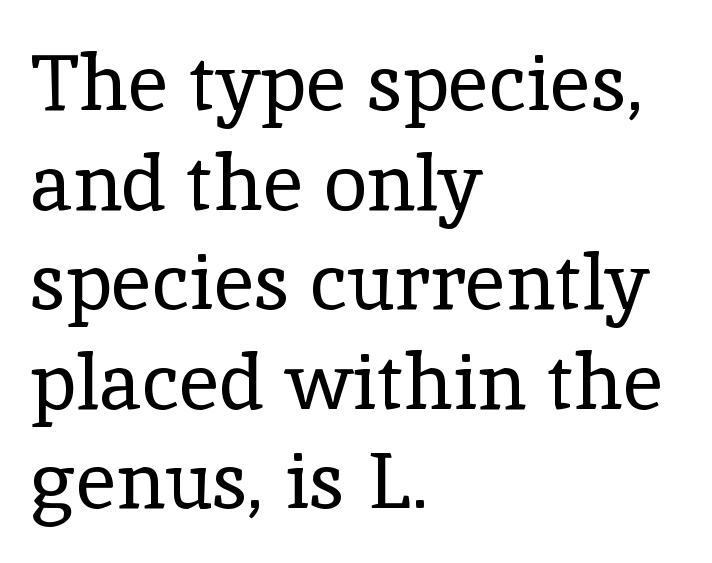
{"serif": "yes", "italic": "no", "bold": "no", "weight": "regular", "width": "normal", "x_height": "medium", "monospaced": "no", "underline": "no", "align": "left", "line_spacing": "normal", "line_spacing_ratio": 1.26, "letter_spacing": "normal", "letter_spacing_em": 0.0, "glyph_px": 79}
